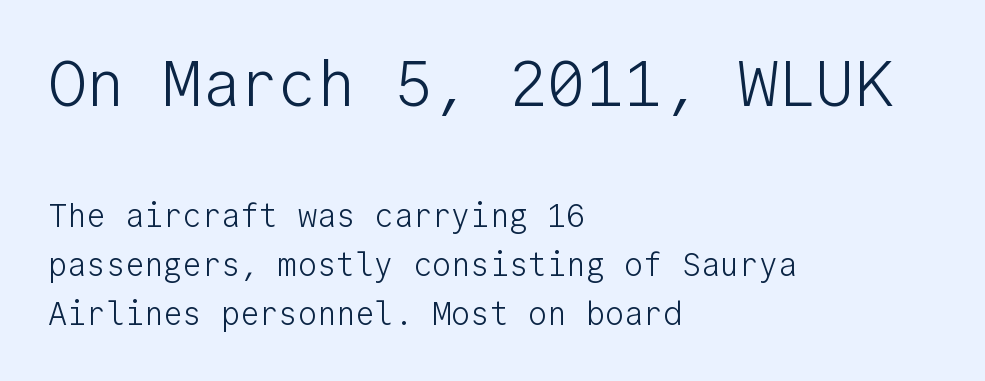
The image shows 64 px light sans-serif type, upright, monospaced; set left-aligned, normal line spacing (1.54x), normal letter spacing, not underlined; the first (top) block is 2.0x larger; low stroke contrast and a medium x-height.
